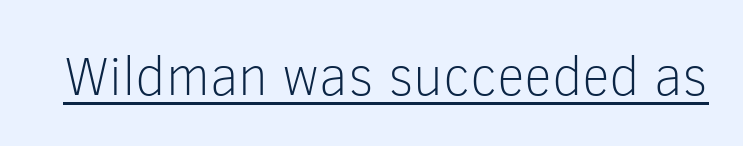
The image shows 55 px light sans-serif type, upright; set normal letter spacing, underlined; low stroke contrast and a medium x-height.
